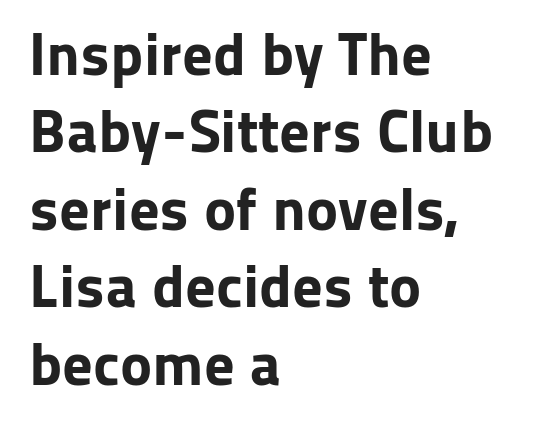
{"serif": "no", "italic": "no", "bold": "yes", "weight": "bold", "width": "normal", "stroke_contrast": "low", "x_height": "medium", "monospaced": "no", "underline": "no", "align": "left", "line_spacing": "normal", "line_spacing_ratio": 1.27, "letter_spacing": "normal", "letter_spacing_em": 0.0, "glyph_px": 61}
